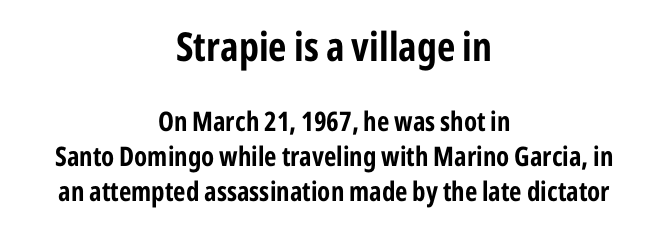
{"serif": "no", "italic": "no", "bold": "yes", "weight": "bold", "width": "condensed", "stroke_contrast": "low", "x_height": "medium", "monospaced": "no", "underline": "no", "align": "center", "line_spacing": "normal", "line_spacing_ratio": 1.3, "letter_spacing": "normal", "letter_spacing_em": 0.0, "larger_block": "first", "size_ratio": 1.48, "glyph_px": 40}
